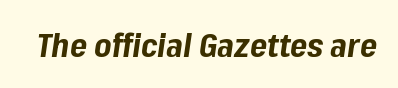
The image shows 33 px bold type, italic (leaning right); set normal letter spacing, not underlined; low stroke contrast and a medium x-height.
